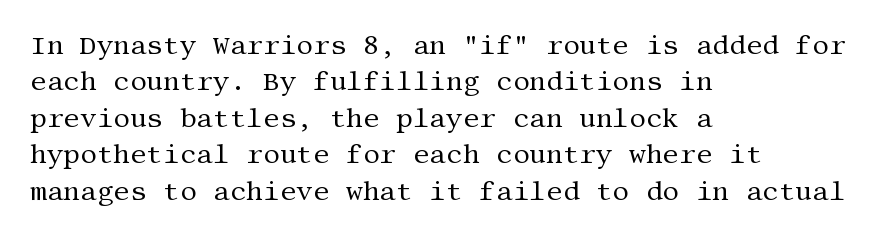
The image shows 26 px text type, upright; set left-aligned, normal line spacing (1.4x), normal letter spacing, not underlined.
